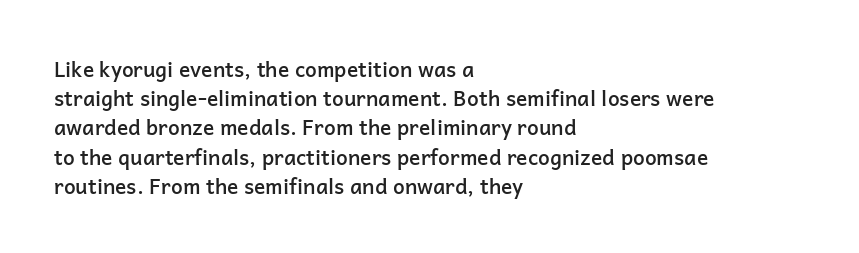
Q: Is the text bold? A: Semi-bold.
Q: Is the text italic (slanted)? A: No, it is upright.
Q: Is the text underlined? A: No.
Q: How is the paragraph aligned? A: Left-aligned.
Q: Is the spacing between letters normal or unusually wide? A: Normal.
Q: Is the spacing between lines tight, normal or loose? A: Normal.
